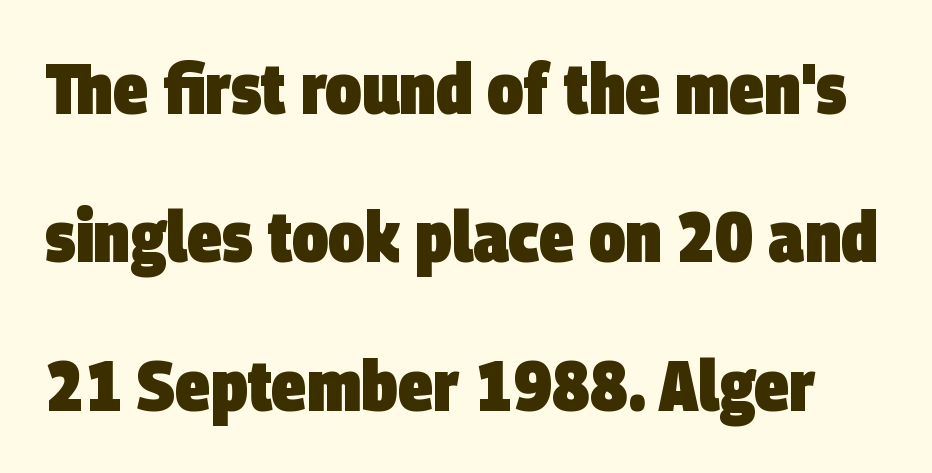
Q: Is the text bold? A: Yes.
Q: Is the typeface a serif or a sans-serif typeface? A: Sans-serif.
Q: Is the text underlined? A: No.
Q: Is the spacing between letters normal or unusually wide? A: Normal.
Q: Is the spacing between lines tight, normal or loose? A: Loose.
Q: Width (condensed, normal, or wide)? A: Condensed.
Q: Stroke contrast? A: Low.
Q: x-height? A: Large.
Q: Monospaced? A: No.
